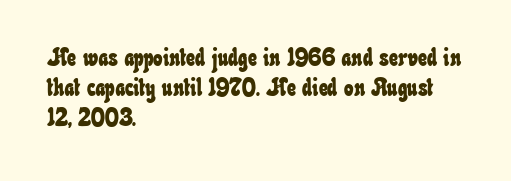
Q: Is the text underlined? A: No.
Q: How is the paragraph aligned? A: Left-aligned.
Q: Is the spacing between letters normal or unusually wide? A: Normal.
